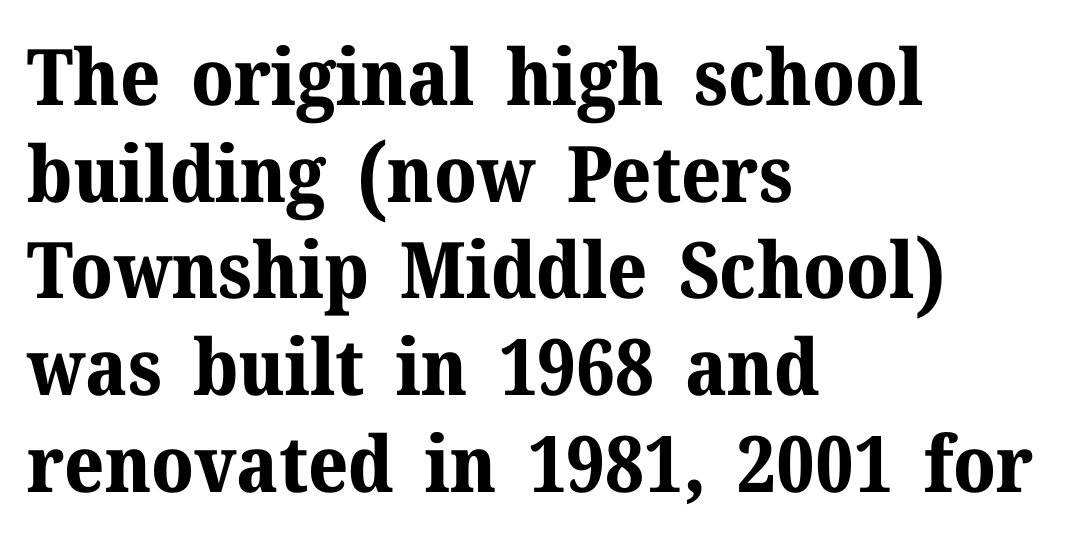
Do the letters lean? They stand straight. A typesetter would call this proportional, since set widths differ per character. This sample is left-justified, so line endings fall wherever the words run out. Observe the serifs anchoring each vertical stroke in this sample. Bold? Absolutely — the strokes are thick and heavy. This sample uses plain, unmodified letter spacing.
